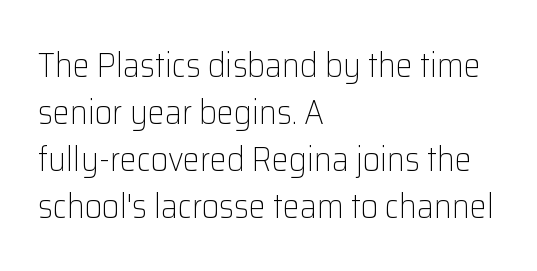
These lines are rendered in a variable-pitch font. This sample keeps an unexceptional amount of space between lines. Lines of text with bare space underneath. Serif or sans? Sans — the stroke terminals are bare.
